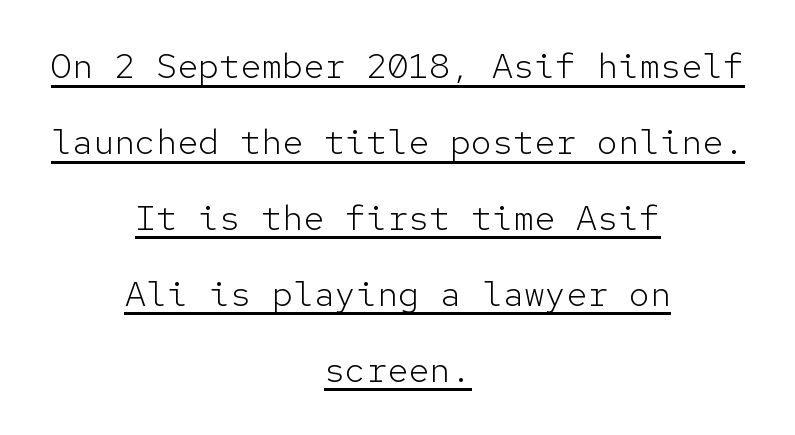
Q: Is the text bold? A: No.
Q: Is the text italic (slanted)? A: No, it is upright.
Q: Is the typeface a serif or a sans-serif typeface? A: Sans-serif.
Q: Is the text underlined? A: Yes.
Q: How is the paragraph aligned? A: Centered.
Q: Is the spacing between letters normal or unusually wide? A: Normal.
Q: Is the spacing between lines tight, normal or loose? A: Loose.
Q: Width (condensed, normal, or wide)? A: Normal.
Q: Stroke contrast? A: Low.
Q: x-height? A: Medium.
Q: Monospaced? A: Yes.
